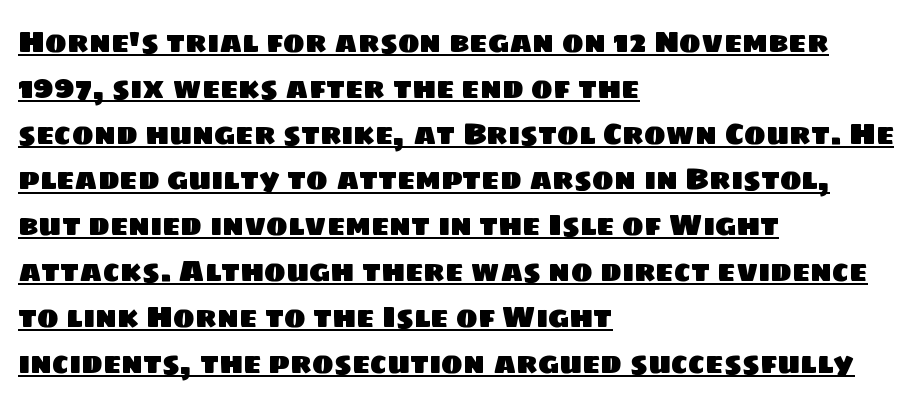
Alignment: flush left. Glyph-to-glyph distance matches everyday printed text. Underline: present. The rendering shows plain stroke endings on the letterforms — a sans-serif design. The space between consecutive lines is moderate.
